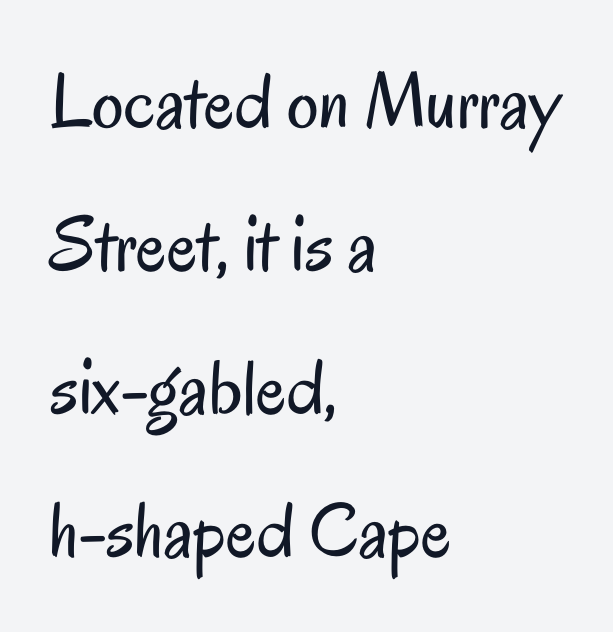
{"serif": "no", "italic": "no", "bold": "no", "weight": "regular", "width": "condensed", "stroke_contrast": "low", "x_height": "small", "monospaced": "no", "underline": "no", "align": "left", "line_spacing_ratio": 1.81, "letter_spacing": "normal", "letter_spacing_em": 0.0, "glyph_px": 79}
